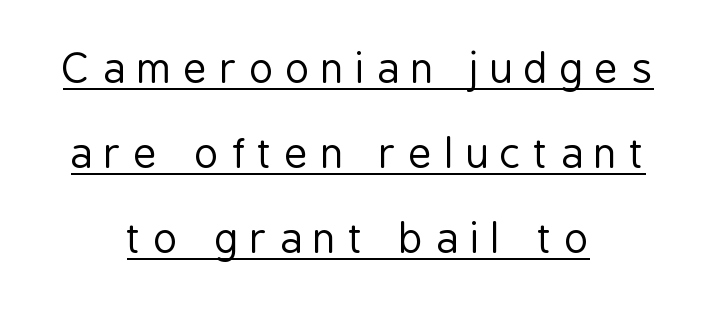
Q: Is the text bold? A: No.
Q: Is the text italic (slanted)? A: No, it is upright.
Q: Is the typeface a serif or a sans-serif typeface? A: Sans-serif.
Q: Is the text underlined? A: Yes.
Q: How is the paragraph aligned? A: Centered.
Q: Is the spacing between letters normal or unusually wide? A: Unusually wide.
Q: Is the spacing between lines tight, normal or loose? A: Loose.
Q: Width (condensed, normal, or wide)? A: Condensed.
Q: Stroke contrast? A: Low.
Q: x-height? A: Medium.
Q: Monospaced? A: No.
